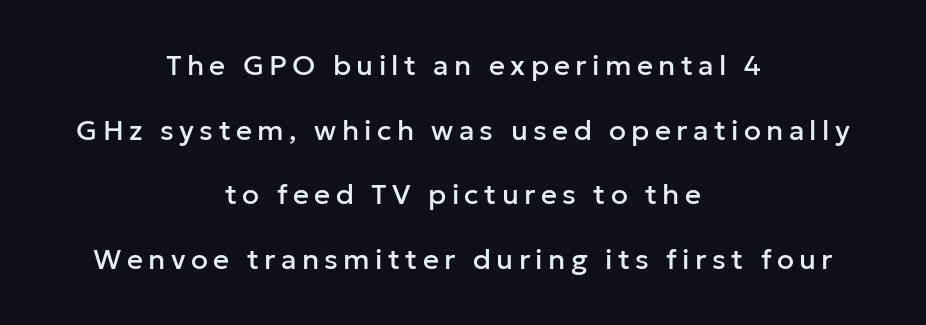
Q: Is the text italic (slanted)? A: No, it is upright.
Q: Is the typeface a serif or a sans-serif typeface? A: Sans-serif.
Q: Is the text underlined? A: No.
Q: How is the paragraph aligned? A: Centered.
Q: Is the spacing between lines tight, normal or loose? A: Loose.
Q: Width (condensed, normal, or wide)? A: Normal.
Q: Stroke contrast? A: Low.
Q: x-height? A: Medium.
Q: Monospaced? A: No.
